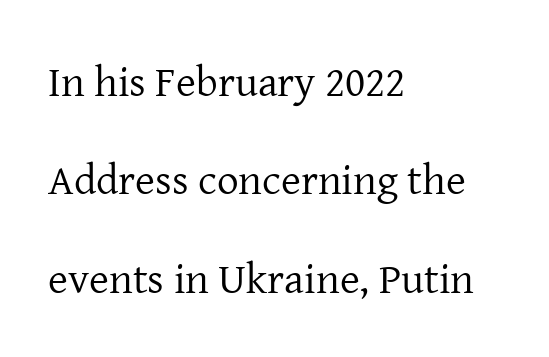
{"serif": "yes", "italic": "no", "bold": "no", "weight": "regular", "width": "normal", "stroke_contrast": "low", "x_height": "medium", "monospaced": "no", "underline": "no", "align": "left", "line_spacing": "loose", "line_spacing_ratio": 2.29, "letter_spacing": "normal", "letter_spacing_em": 0.0, "glyph_px": 43}
